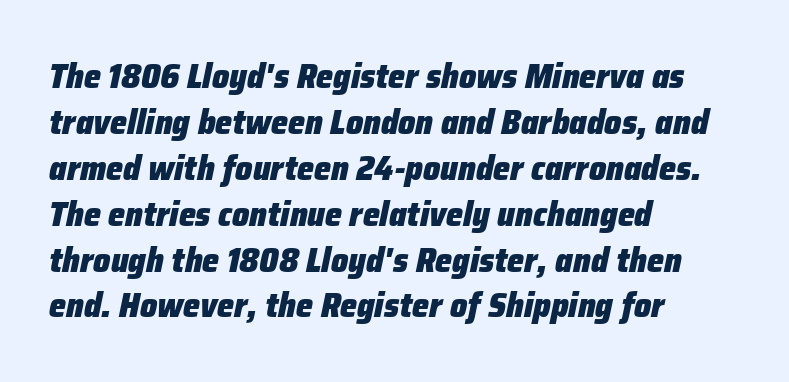
Q: Is the text bold? A: Yes.
Q: Is the text italic (slanted)? A: Yes, it leans right by about 12 degrees.
Q: Is the text underlined? A: No.
Q: How is the paragraph aligned? A: Left-aligned.
Q: Is the spacing between letters normal or unusually wide? A: Normal.
Q: Is the spacing between lines tight, normal or loose? A: Normal.
Q: Width (condensed, normal, or wide)? A: Normal.
Q: Stroke contrast? A: Low.
Q: x-height? A: Medium.
Q: Monospaced? A: No.
